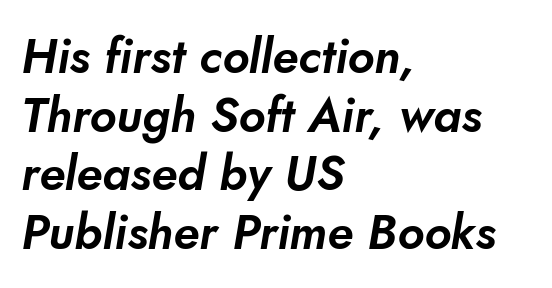
{"serif": "no", "width": "normal", "stroke_contrast": "low", "x_height": "small", "monospaced": "no", "underline": "no", "align": "left", "line_spacing_ratio": 1.22, "letter_spacing": "normal", "letter_spacing_em": 0.0, "glyph_px": 48}
